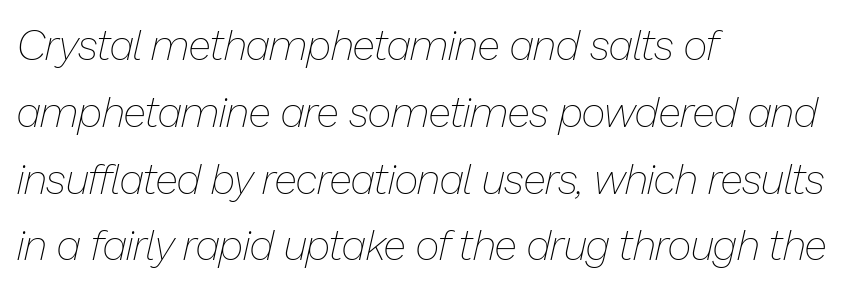
{"italic": "yes", "lean": "right", "slant_degrees": 13, "bold": "no", "weight": "thin", "width": "normal", "stroke_contrast": "low", "x_height": "medium", "monospaced": "no", "underline": "no", "align": "left", "line_spacing": "normal", "line_spacing_ratio": 1.59, "letter_spacing": "normal", "letter_spacing_em": 0.0, "glyph_px": 42}
